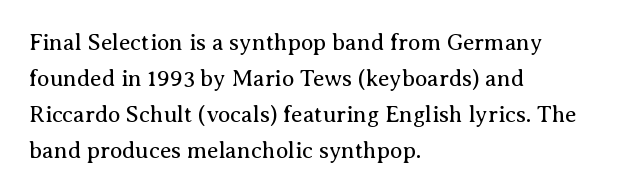
The foot of each line stays bare and open. It's the straight-up-and-down kind of type. The gaps between neighbouring characters are ordinary and unremarkable. A normal amount of white space separates one row of letters from the next. Typeset ragged right — the left edge is the straight one. Is the stroke heavy? The answer is a plain regular-or-lighter.
